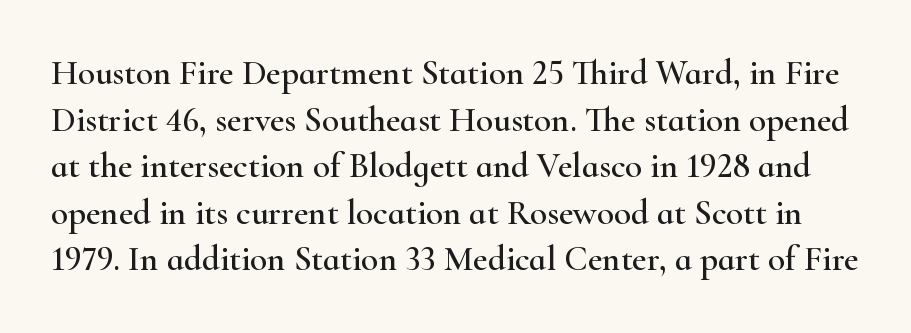
The image shows 35 px wide serif type, upright; set normal line spacing (1.33x), normal letter spacing, not underlined; high stroke contrast and a small x-height.
